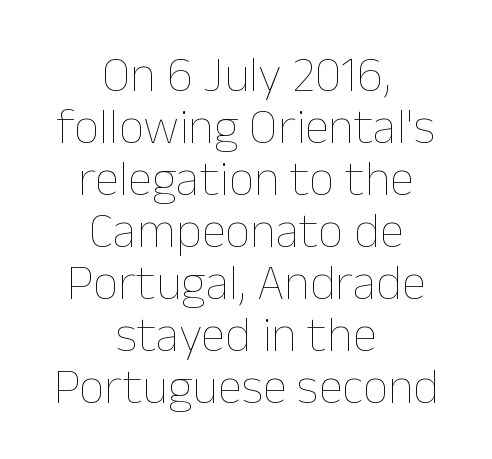
Reading down the block, each line starts at a different indent, mirrored at its end. One glance says dense: line gaps are narrower than usual. Character widths vary here, with narrow letters taking less room than wide ones. Descenders hang freely into open space. Stroke mass is kept to a normal reading level or below. The lettering stays uniformly vertical, giving the passage a roman look.
